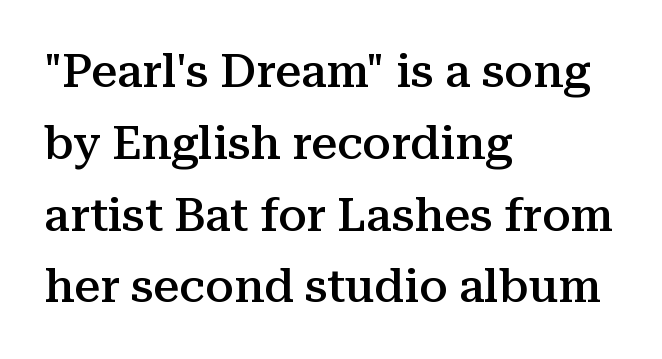
The passage shown stacks its lines at a standard gap. Regarding serifs, this sample has them. The font's upright variant was chosen for this text. Looks like regular typesetting: each glyph gets only the width it needs. Typographic density is moderately raised because the face is semibold.
